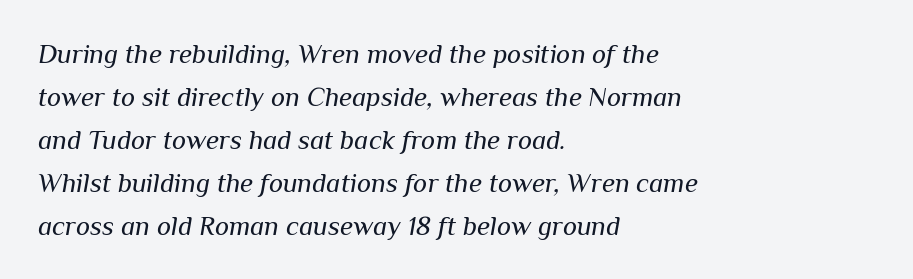
{"italic": "yes", "lean": "right", "slant_degrees": 10, "bold": "no", "underline": "no", "align": "left", "line_spacing": "normal", "line_spacing_ratio": 1.59, "letter_spacing": "normal", "letter_spacing_em": 0.0, "glyph_px": 27}
